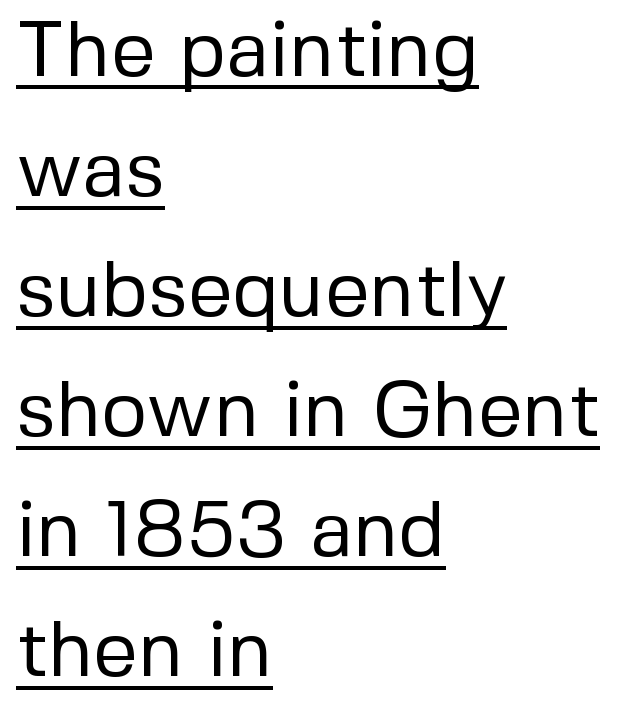
Heft: none added — not bold. This sample uses plain, unmodified letter spacing. Notice how a bar underscores the lettering throughout. Characters remain perfectly vertical along every line.
